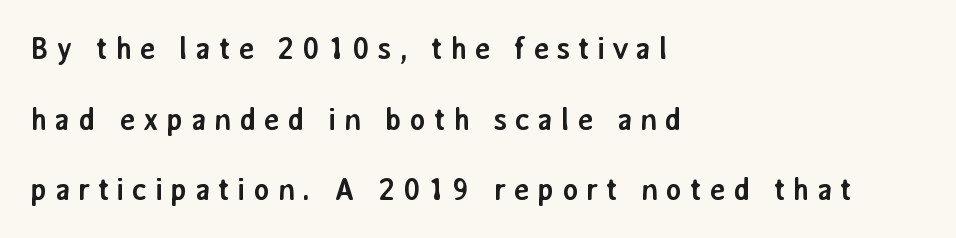
The image shows 31 px semibold sans-serif type, upright; set left-aligned, loose line spacing (2.28x), unusually wide letter spacing (+0.23 em), not underlined; low stroke contrast and a medium x-height.
